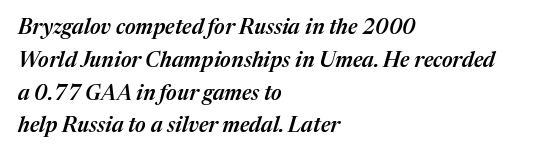
The image shows 21 px text type, italic (leaning right); set left-aligned, normal line spacing (1.56x), normal letter spacing, not underlined.
